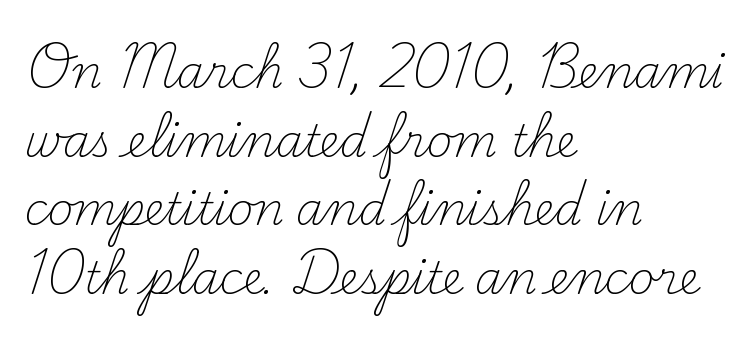
{"bold": "no", "weight": "light", "width": "normal", "stroke_contrast": "medium", "x_height": "small", "monospaced": "no", "underline": "no", "align": "left", "line_spacing": "normal", "line_spacing_ratio": 1.56, "letter_spacing": "normal", "letter_spacing_em": 0.0, "glyph_px": 44}
